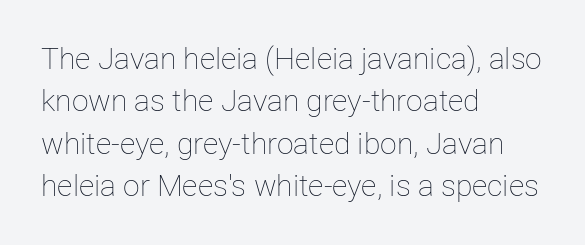
{"italic": "no", "bold": "no", "weight": "thin", "width": "normal", "stroke_contrast": "low", "x_height": "medium", "monospaced": "no", "underline": "no", "align": "left", "line_spacing": "normal", "line_spacing_ratio": 1.41, "letter_spacing": "normal", "letter_spacing_em": 0.0, "glyph_px": 30}
